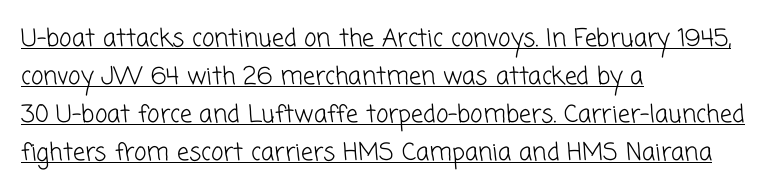
{"bold": "no", "underline": "yes", "align": "left", "line_spacing": "normal", "line_spacing_ratio": 1.58, "letter_spacing": "normal", "letter_spacing_em": 0.0, "glyph_px": 24}
